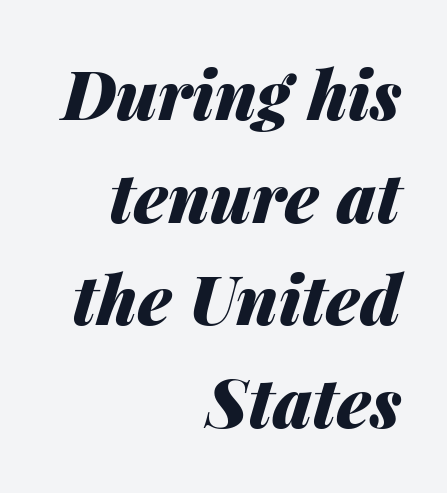
{"italic": "yes", "lean": "right", "slant_degrees": 14, "bold": "yes", "weight": "heavy", "width": "normal", "stroke_contrast": "medium", "x_height": "medium", "monospaced": "no", "underline": "no", "align": "right", "line_spacing": "normal", "line_spacing_ratio": 1.51, "letter_spacing": "normal", "letter_spacing_em": 0.0, "glyph_px": 68}
